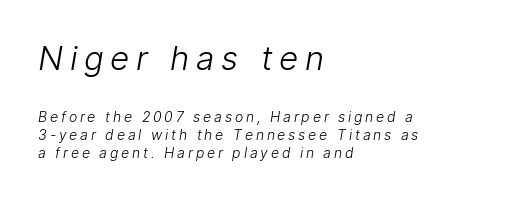
The image shows 33 px light sans-serif type; set left-aligned, normal line spacing (1.31x), unusually wide letter spacing (+0.2 em), not underlined; the first (top) block is 2.36x larger; low stroke contrast and a medium x-height.
